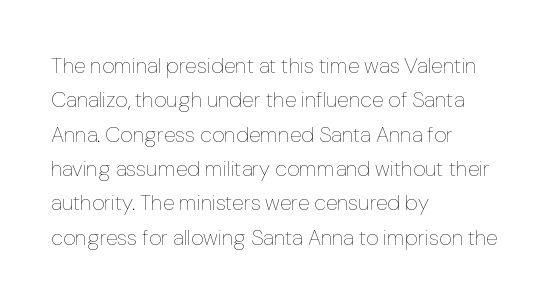
Q: Is the text bold? A: No.
Q: Is the text italic (slanted)? A: No, it is upright.
Q: Is the text underlined? A: No.
Q: How is the paragraph aligned? A: Left-aligned.
Q: Is the spacing between letters normal or unusually wide? A: Normal.
Q: Is the spacing between lines tight, normal or loose? A: Normal.
